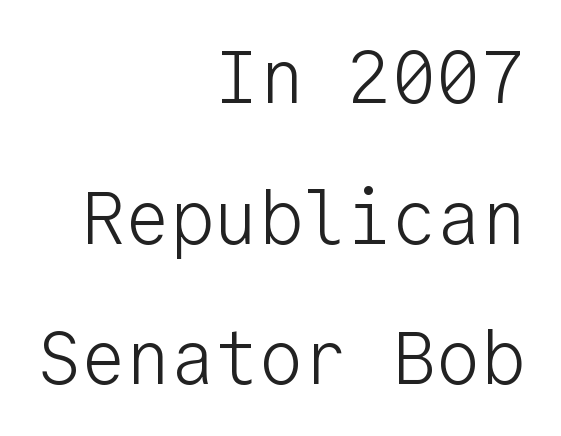
The leading is generous, giving the passage an open texture. The typesetting does not lean heavy: it is not bold. Each word holds together tightly as a unit, with standard inter-letter gaps. Any mark beneath the type? The region is blank. Is this a fixed-width face? Yes — each glyph sits in an identical cell. Is this a sans? Yes — the strokes have no serifs.
